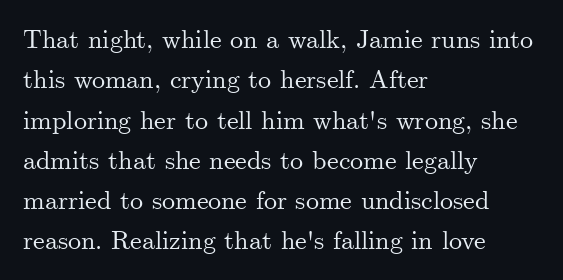
This rendering uses left alignment, leaving the right contour irregular. The vertical gap from one line to the next is medium. The space beneath each line is pristine and unruled. Does extra space separate the letters? No, they use regular spacing. Every character sits straight up, as roman type does.
